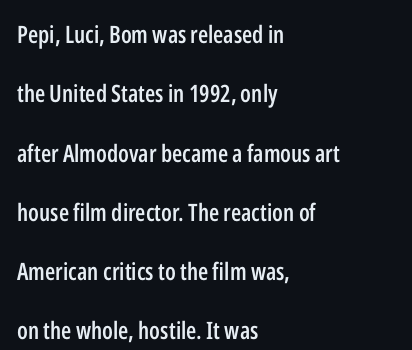
The words here are not underlined. A roman cut, with each character standing at attention. Students, observe: this is what heavily led, spacious text looks like. The line texture is even and compact thanks to regular tracking. A somewhat darkened texture: the type is semibold rather than bold. A classic flush-left, rag-right setting is used for this passage.
